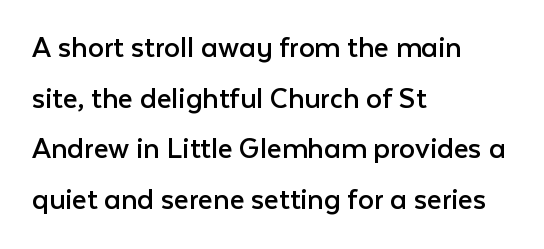
{"serif": "no", "italic": "no", "bold": "no", "weight": "regular", "width": "normal", "stroke_contrast": "low", "x_height": "medium", "monospaced": "no", "underline": "no", "align": "left", "line_spacing": "normal", "line_spacing_ratio": 1.58, "letter_spacing": "normal", "letter_spacing_em": 0.0, "glyph_px": 32}
